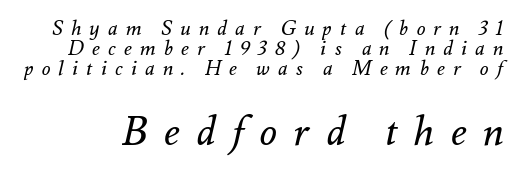
{"italic": "yes", "lean": "right", "slant_degrees": 12, "bold": "no", "weight": "regular", "width": "normal", "stroke_contrast": "medium", "x_height": "small", "monospaced": "no", "underline": "no", "line_spacing": "tight", "line_spacing_ratio": 0.99, "letter_spacing": "wide", "letter_spacing_em": 0.41, "larger_block": "second", "size_ratio": 2.0, "glyph_px": 40}
